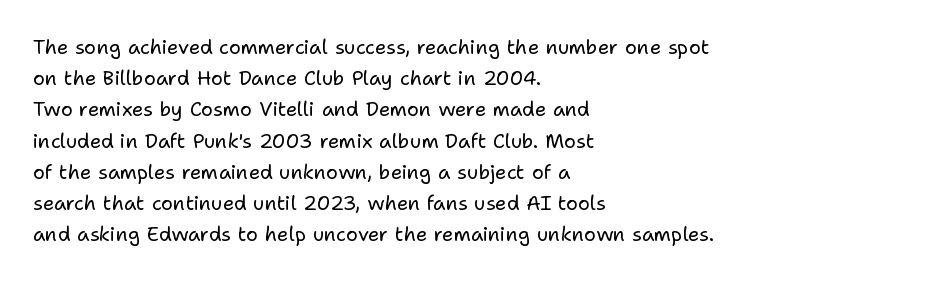
{"italic": "no", "bold": "no", "underline": "no", "align": "left", "line_spacing": "normal", "line_spacing_ratio": 1.56, "letter_spacing": "normal", "letter_spacing_em": 0.0, "glyph_px": 20}
